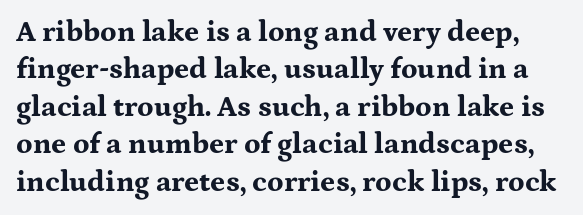
{"serif": "yes", "italic": "no", "bold": "yes", "weight": "bold", "width": "wide", "stroke_contrast": "medium", "x_height": "medium", "monospaced": "no", "underline": "no", "line_spacing": "normal", "line_spacing_ratio": 1.29, "letter_spacing": "normal", "letter_spacing_em": 0.0, "glyph_px": 29}
